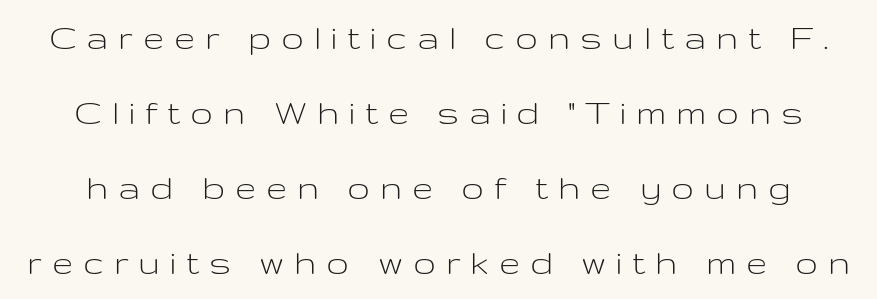
Is the letter spacing exaggerated? Yes — the characters are pushed far apart. Vertical strokes here are truly vertical. Observe the absence of serifs on each vertical stroke in this sample. Bold? No — there's no thickening of the strokes. One glance says open: line gaps are wider than usual. Is this a fixed-width face? No — the glyphs have proportional, varying widths.
